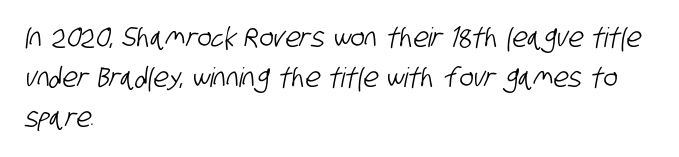
The image shows 27 px text type; set left-aligned, normal line spacing (1.49x), normal letter spacing, not underlined.
